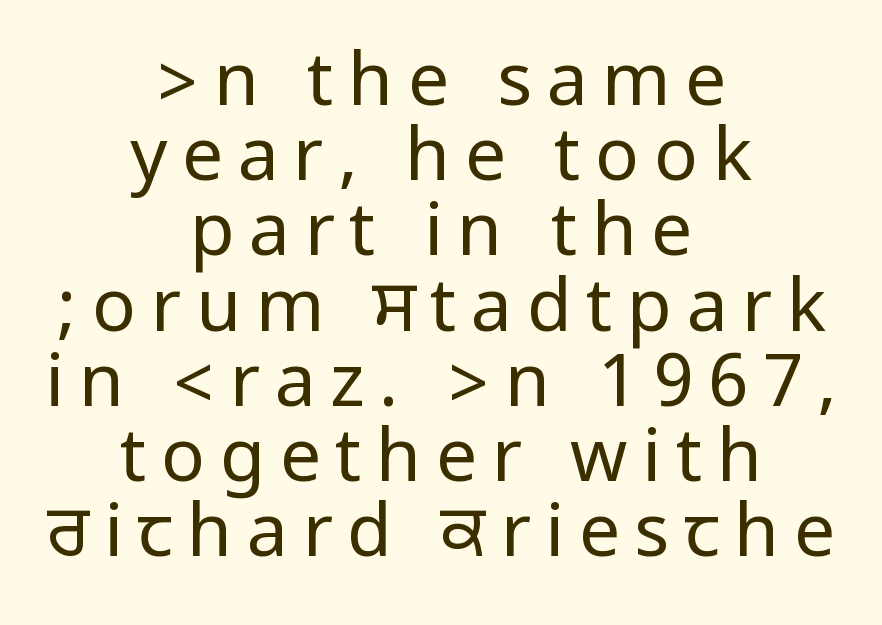
{"serif": "no", "italic": "no", "bold": "no", "weight": "regular", "width": "condensed", "stroke_contrast": "low", "underline": "no", "align": "center", "line_spacing": "tight", "line_spacing_ratio": 1.03, "letter_spacing": "wide", "letter_spacing_em": 0.2, "glyph_px": 73}
